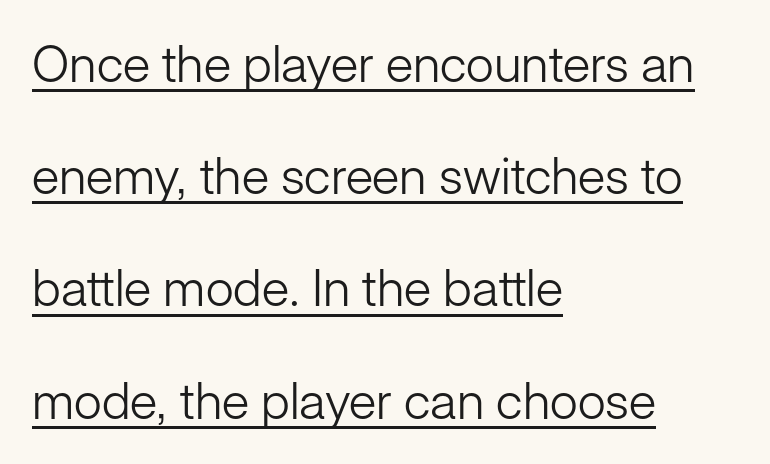
Looks like regular typesetting: each glyph gets only the width it needs. The rendering uses a large line-height, opening up the rows. Characters remain perfectly vertical along every line. Has an underline been added? It has. This is not heavy type; no bold has been used. The lines in this sample share a left origin and differ only in where they stop.
